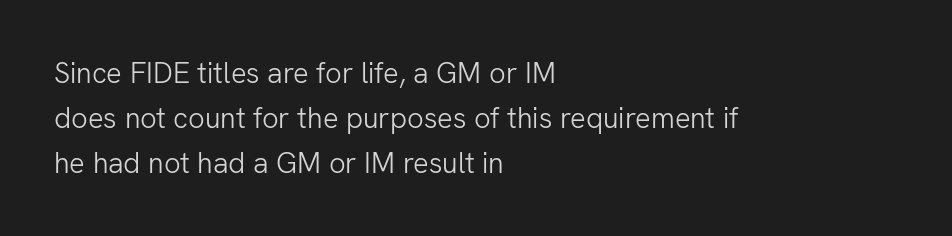
Q: Is the text bold? A: No.
Q: Is the text italic (slanted)? A: No, it is upright.
Q: Is the typeface a serif or a sans-serif typeface? A: Sans-serif.
Q: Is the text underlined? A: No.
Q: How is the paragraph aligned? A: Left-aligned.
Q: Is the spacing between letters normal or unusually wide? A: Normal.
Q: Is the spacing between lines tight, normal or loose? A: Normal.
Q: Width (condensed, normal, or wide)? A: Normal.
Q: Stroke contrast? A: Low.
Q: x-height? A: Medium.
Q: Monospaced? A: No.
